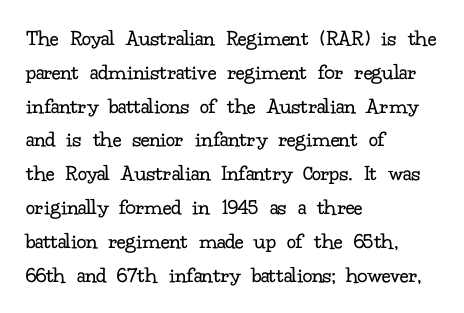
{"italic": "no", "bold": "no", "underline": "no", "align": "left", "line_spacing": "normal", "line_spacing_ratio": 1.47, "letter_spacing": "normal", "letter_spacing_em": 0.0, "glyph_px": 23}
